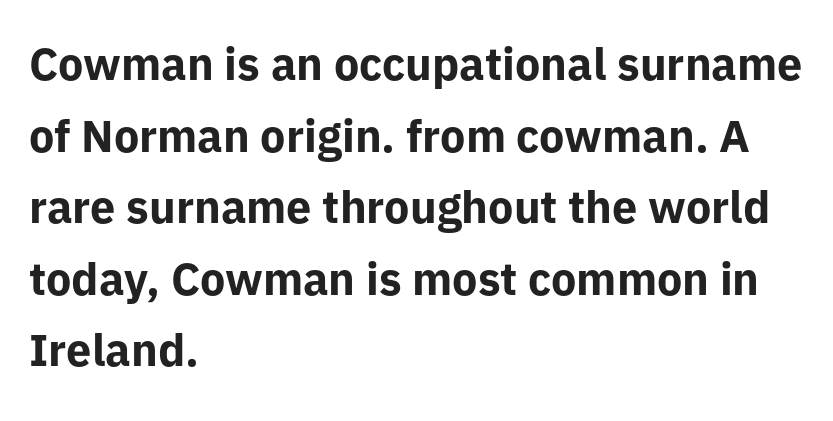
Horizontally, the lines are justified to the leading edge only. Strong, thick strokes mark this as bold type. Nobody drew a line under any word here. No extra tracking has been applied to these lines. Serifs: no, the terminals of the letterforms are clean.
